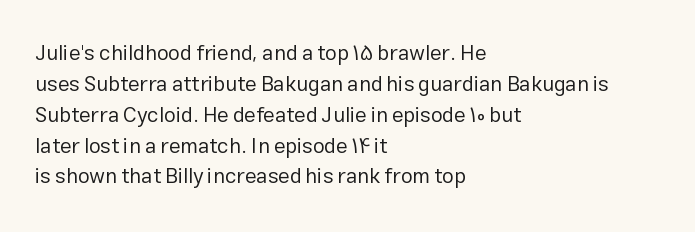
Q: Is the text bold? A: No.
Q: Is the text italic (slanted)? A: No, it is upright.
Q: Is the text underlined? A: No.
Q: How is the paragraph aligned? A: Left-aligned.
Q: Is the spacing between letters normal or unusually wide? A: Normal.
Q: Is the spacing between lines tight, normal or loose? A: Normal.
